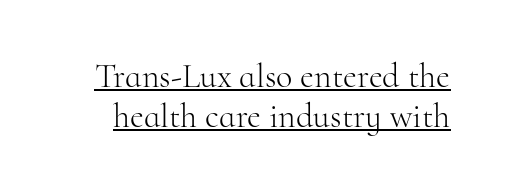
{"serif": "yes", "italic": "no", "bold": "no", "weight": "light", "width": "normal", "stroke_contrast": "high", "x_height": "small", "monospaced": "no", "underline": "yes", "line_spacing_ratio": 1.18, "letter_spacing": "normal", "letter_spacing_em": 0.0, "glyph_px": 34}
